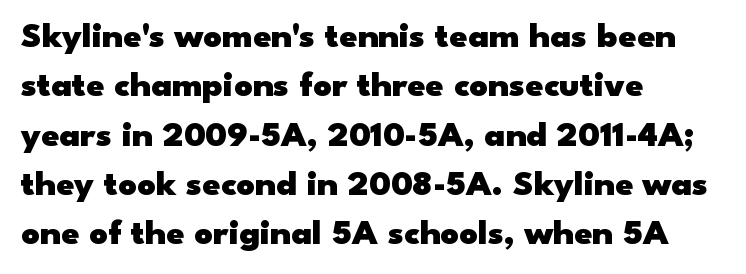
Reading down the block, your eye returns to a fixed left position each line. Weight: bold. The type family on display is of the sans-serif kind. The letters advance in unequal steps, a hallmark of proportional type. In terms of letterspacing, this is plain default setting. The glyphs are unaccompanied by any horizontal stroke below them.
